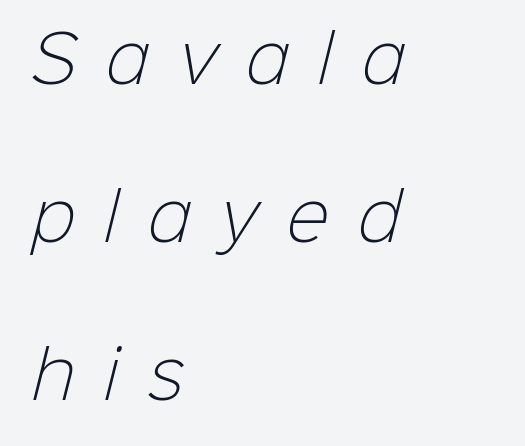
Q: Is the text bold? A: No.
Q: Is the typeface a serif or a sans-serif typeface? A: Sans-serif.
Q: Is the text underlined? A: No.
Q: How is the paragraph aligned? A: Left-aligned.
Q: Is the spacing between letters normal or unusually wide? A: Unusually wide.
Q: Is the spacing between lines tight, normal or loose? A: Loose.
Q: Width (condensed, normal, or wide)? A: Normal.
Q: Stroke contrast? A: Low.
Q: x-height? A: Medium.
Q: Monospaced? A: No.
